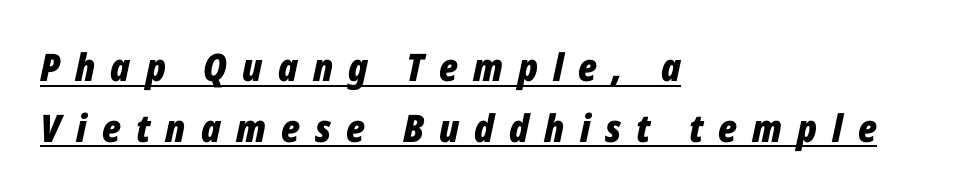
The image shows 38 px bold, condensed type, italic (leaning right); set left-aligned, normal line spacing (1.6x), unusually wide letter spacing (+0.4 em), underlined; low stroke contrast and a medium x-height.
